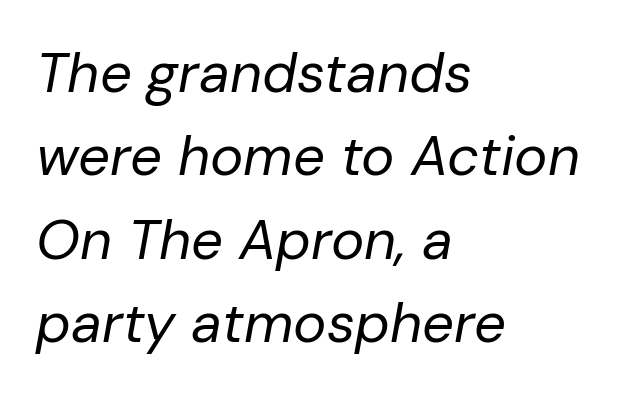
The image shows 56 px regular-weight type, italic (leaning right); set left-aligned, normal line spacing (1.49x), normal letter spacing, not underlined; low stroke contrast and a medium x-height.
